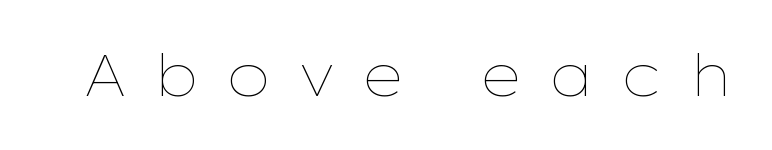
Q: Is the text bold? A: No.
Q: Is the text italic (slanted)? A: No, it is upright.
Q: Is the text underlined? A: No.
Q: Is the spacing between letters normal or unusually wide? A: Unusually wide.
Q: Width (condensed, normal, or wide)? A: Wide.
Q: Stroke contrast? A: Low.
Q: x-height? A: Medium.
Q: Monospaced? A: No.
